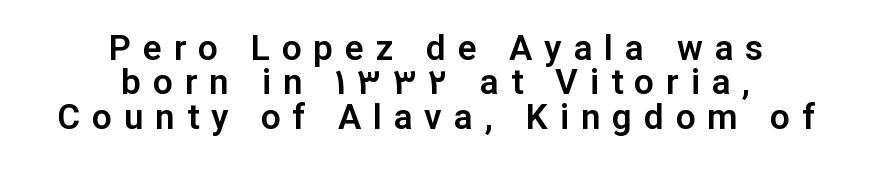
The image shows 35 px sans-serif type, upright; set centered, tight line spacing (0.98x), unusually wide letter spacing (+0.34 em), not underlined; low stroke contrast and a medium x-height.
